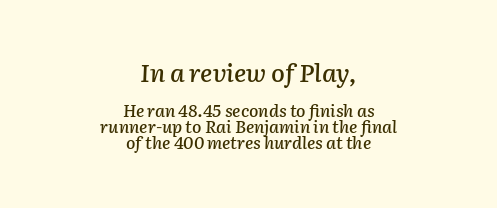
Q: Is the text italic (slanted)? A: Yes, it leans right by about 2 degrees.
Q: Is the text underlined? A: No.
Q: How is the paragraph aligned? A: Centered.
Q: Is the spacing between letters normal or unusually wide? A: Normal.
Q: Is the spacing between lines tight, normal or loose? A: Tight.
Q: Which block of text is set in a larger size, the first (top) or the second (bottom)? A: The first (top) one.
